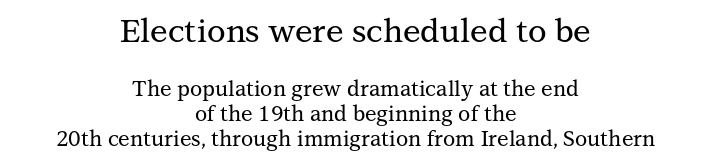
{"serif": "yes", "italic": "no", "width": "normal", "stroke_contrast": "medium", "x_height": "medium", "monospaced": "no", "underline": "no", "align": "center", "line_spacing_ratio": 1.18, "letter_spacing": "normal", "letter_spacing_em": 0.0, "larger_block": "first", "size_ratio": 1.52, "glyph_px": 32}
